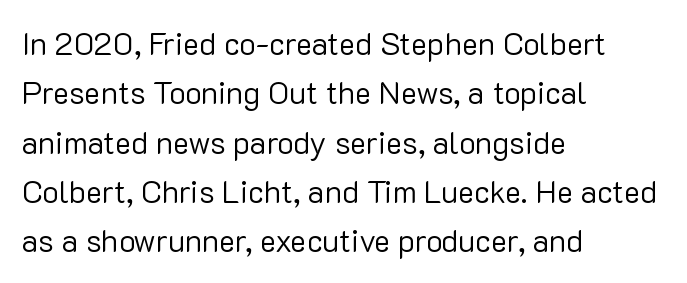
{"serif": "no", "italic": "no", "bold": "no", "weight": "regular", "width": "normal", "stroke_contrast": "low", "x_height": "medium", "monospaced": "no", "underline": "no", "align": "left", "line_spacing": "normal", "line_spacing_ratio": 1.59, "letter_spacing": "normal", "letter_spacing_em": 0.0, "glyph_px": 31}
